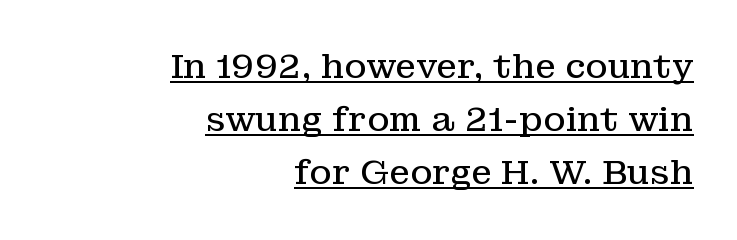
{"serif": "yes", "italic": "no", "bold": "no", "weight": "regular", "width": "normal", "stroke_contrast": "low", "x_height": "medium", "monospaced": "no", "underline": "yes", "align": "right", "line_spacing": "normal", "line_spacing_ratio": 1.56, "letter_spacing": "normal", "letter_spacing_em": 0.0, "glyph_px": 34}
